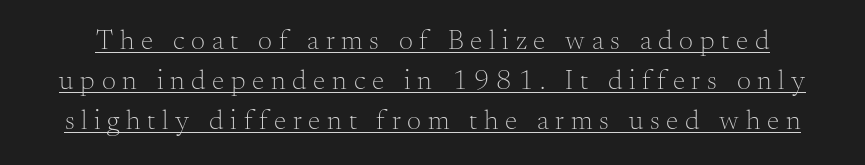
{"serif": "yes", "italic": "no", "bold": "no", "weight": "light", "width": "normal", "stroke_contrast": "medium", "x_height": "small", "monospaced": "no", "underline": "yes", "line_spacing": "normal", "line_spacing_ratio": 1.42, "letter_spacing": "wide", "letter_spacing_em": 0.24, "glyph_px": 28}
